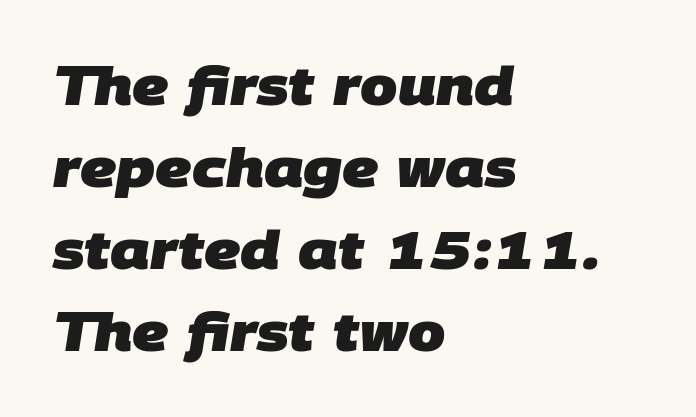
{"serif": "no", "bold": "yes", "weight": "heavy", "width": "normal", "stroke_contrast": "low", "x_height": "large", "monospaced": "no", "underline": "no", "align": "left", "line_spacing": "normal", "line_spacing_ratio": 1.55, "letter_spacing": "normal", "letter_spacing_em": 0.0, "glyph_px": 53}
